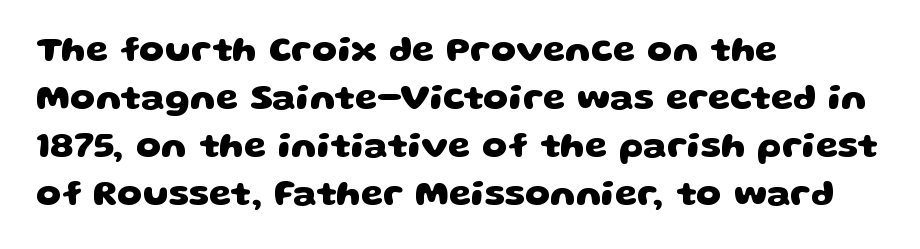
{"serif": "no", "bold": "yes", "weight": "heavy", "width": "wide", "stroke_contrast": "low", "x_height": "large", "monospaced": "no", "underline": "no", "align": "left", "line_spacing": "normal", "line_spacing_ratio": 1.33, "letter_spacing": "normal", "letter_spacing_em": 0.0, "glyph_px": 36}
